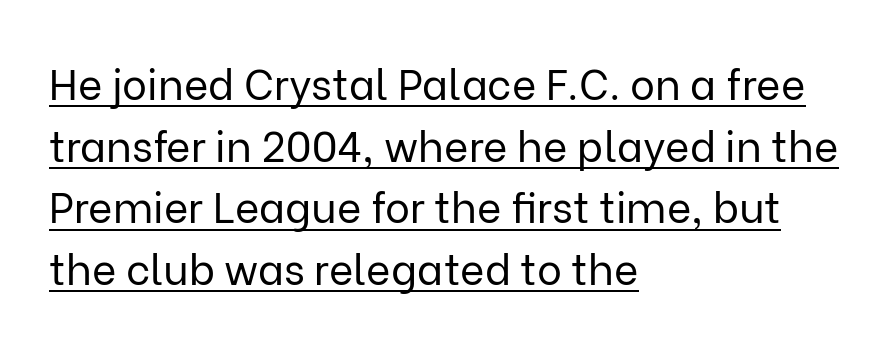
This sample uses plain, unmodified letter spacing. The rendering uses the underline text-decoration. Italic? Not at all — the glyphs are vertical. Reading down the column, the eye jumps a familiar distance to each next line.
